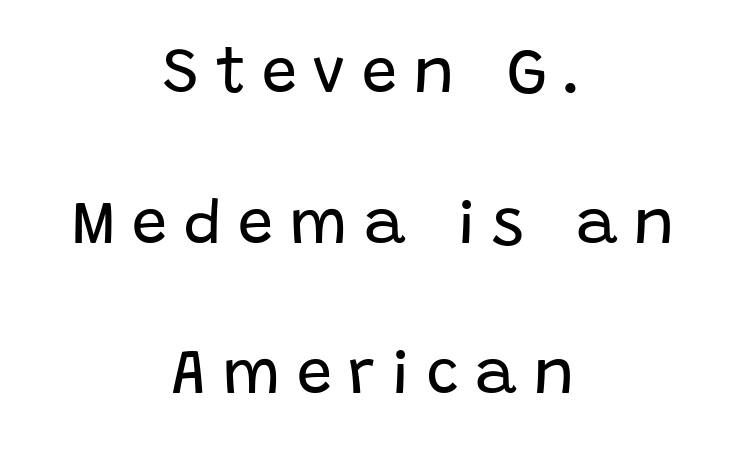
The image shows 63 px regular-weight sans-serif type, upright; set centered, loose line spacing (2.39x), unusually wide letter spacing (+0.26 em), not underlined; low stroke contrast and a large x-height.
